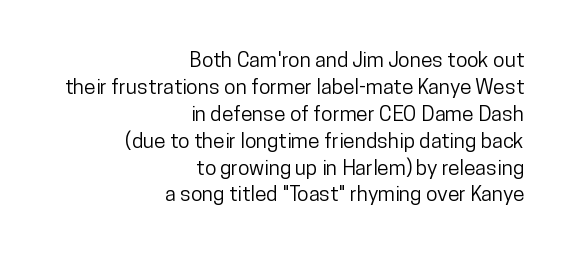
Q: Is the text italic (slanted)? A: No, it is upright.
Q: Is the text underlined? A: No.
Q: How is the paragraph aligned? A: Right-aligned.
Q: Is the spacing between letters normal or unusually wide? A: Normal.
Q: Is the spacing between lines tight, normal or loose? A: Normal.
